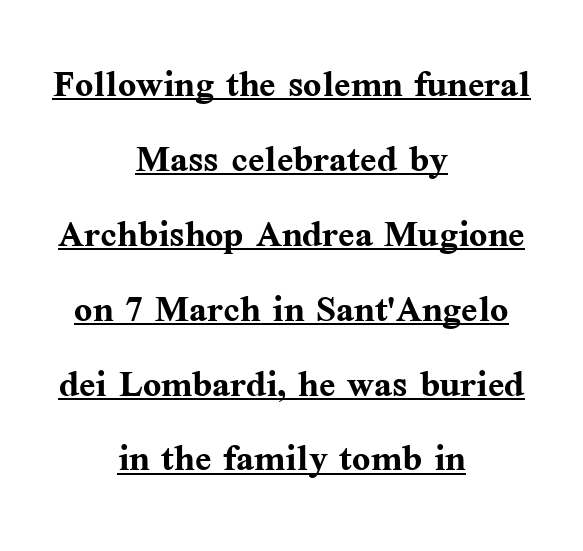
{"serif": "yes", "italic": "no", "bold": "yes", "weight": "semibold", "width": "normal", "stroke_contrast": "medium", "x_height": "medium", "monospaced": "no", "underline": "yes", "align": "center", "line_spacing": "normal", "line_spacing_ratio": 1.56, "letter_spacing": "normal", "letter_spacing_em": 0.0, "glyph_px": 48}
